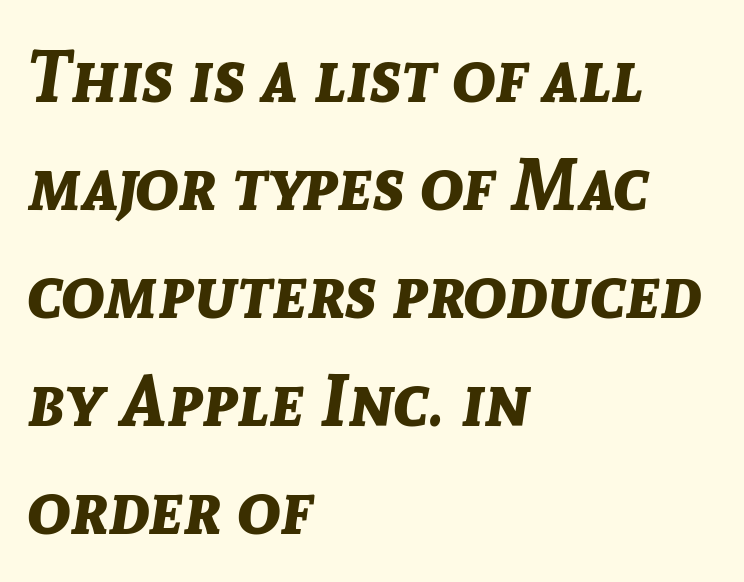
{"italic": "yes", "lean": "right", "slant_degrees": 8, "bold": "yes", "weight": "bold", "width": "normal", "stroke_contrast": "low", "x_height": "medium", "monospaced": "no", "underline": "no", "align": "left", "line_spacing": "normal", "line_spacing_ratio": 1.5, "letter_spacing": "normal", "letter_spacing_em": 0.0, "glyph_px": 72}
